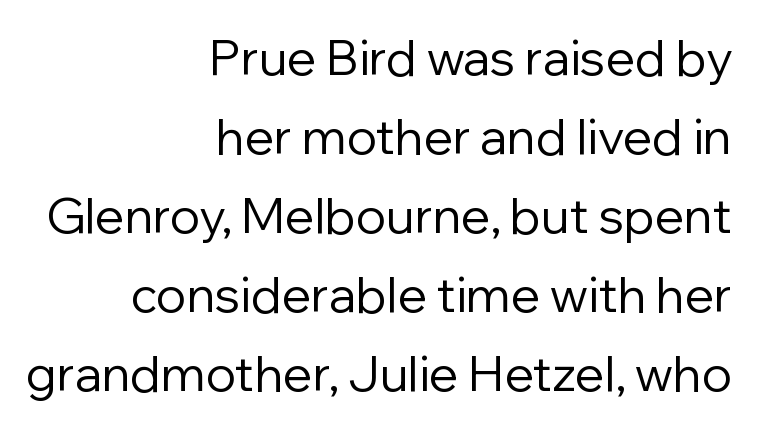
{"serif": "no", "italic": "no", "bold": "no", "weight": "regular", "width": "normal", "stroke_contrast": "low", "x_height": "medium", "monospaced": "no", "underline": "no", "align": "right", "line_spacing": "normal", "line_spacing_ratio": 1.61, "letter_spacing": "normal", "letter_spacing_em": 0.0, "glyph_px": 49}
